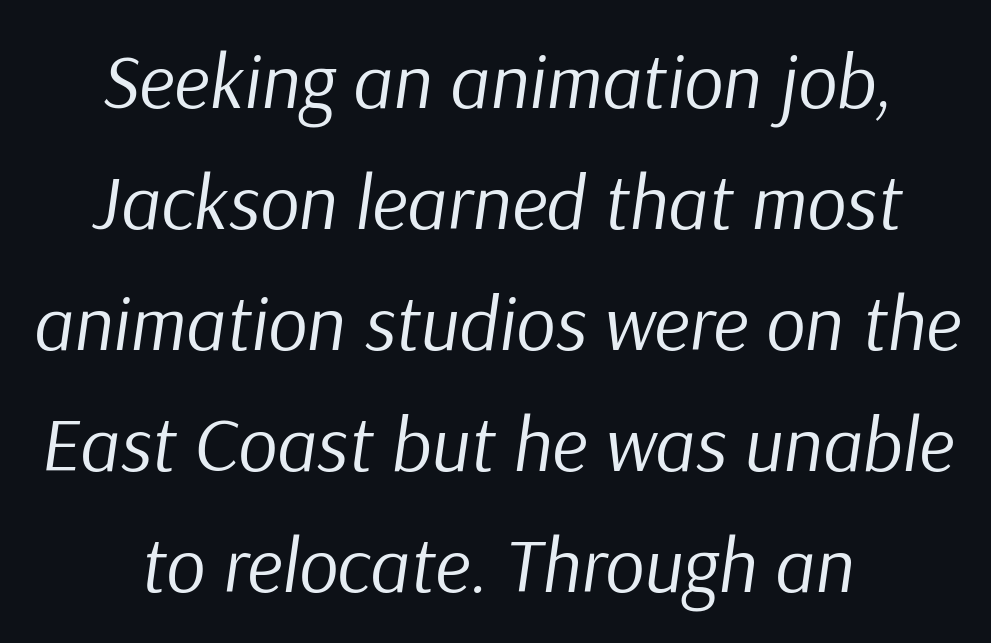
A typesetter would call this zero additional tracking. Stems here are at most as thick as an everyday book face. Notice how descenders clear the ascenders below comfortably — that's standard leading. The compositor balanced each line on the midline. The lettering tilts uniformly, giving the passage an italic look. Character widths vary here, with narrow letters taking less room than wide ones.
